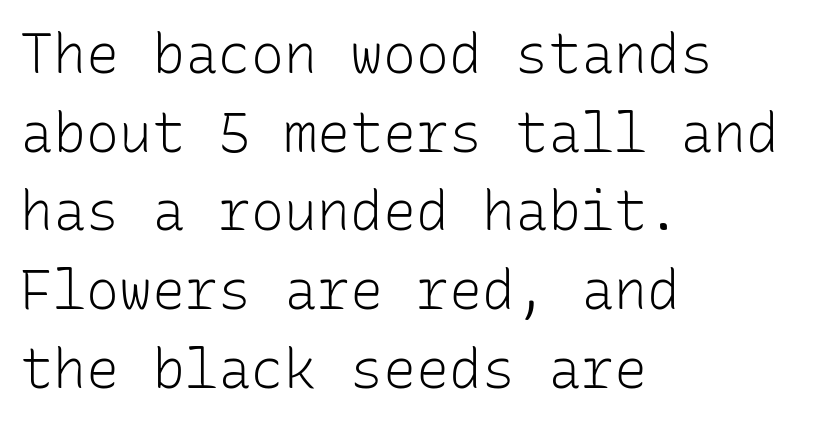
{"serif": "no", "italic": "no", "bold": "no", "weight": "light", "width": "normal", "stroke_contrast": "low", "x_height": "medium", "monospaced": "yes", "underline": "no", "align": "left", "line_spacing": "normal", "line_spacing_ratio": 1.43, "letter_spacing": "normal", "letter_spacing_em": 0.0, "glyph_px": 55}
